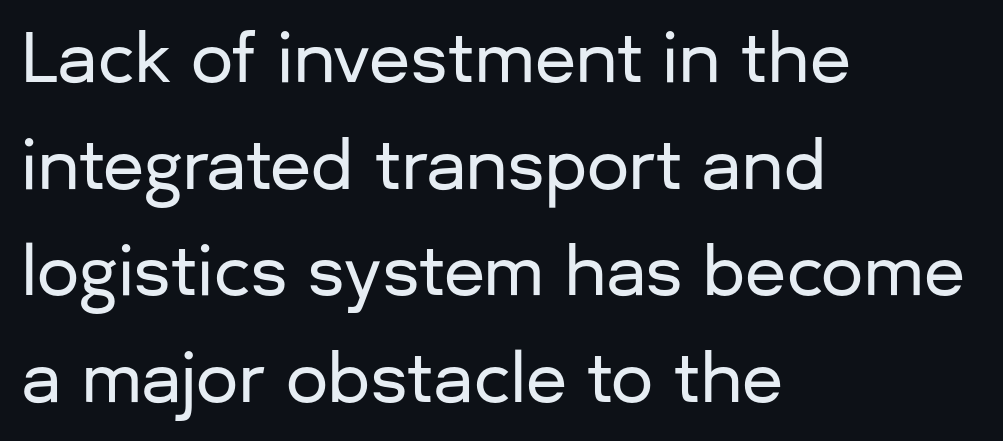
Q: Is the text italic (slanted)? A: No, it is upright.
Q: Is the typeface a serif or a sans-serif typeface? A: Sans-serif.
Q: Is the text underlined? A: No.
Q: How is the paragraph aligned? A: Left-aligned.
Q: Is the spacing between letters normal or unusually wide? A: Normal.
Q: Is the spacing between lines tight, normal or loose? A: Normal.
Q: Width (condensed, normal, or wide)? A: Normal.
Q: Stroke contrast? A: Low.
Q: x-height? A: Medium.
Q: Monospaced? A: No.
